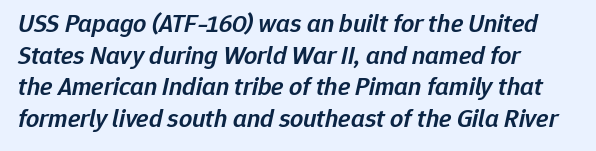
{"italic": "yes", "lean": "right", "slant_degrees": 12, "bold": "semi", "underline": "no", "align": "left", "line_spacing_ratio": 1.22, "letter_spacing": "normal", "letter_spacing_em": 0.0, "glyph_px": 26}
